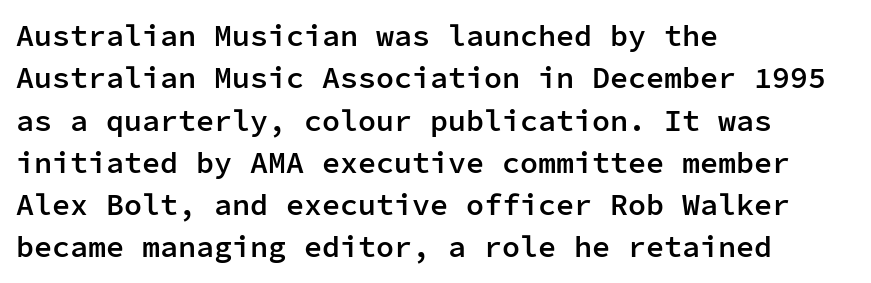
As a designer I'd log this as weight 600, semibold. These lines stack with their left ends in a neat column. The rendering uses typewriter-style spacing with identical character cells. The tracking reads as untouched default to a designer's eye. Each letter's strokes conclude bluntly, with no projecting serifs. Do the letters lean? They stand straight.
